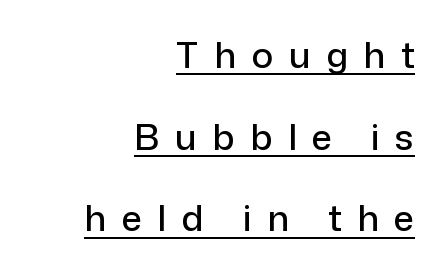
The image shows 36 px sans-serif type, upright; set right-aligned, loose line spacing (2.27x), unusually wide letter spacing (+0.43 em), underlined; low stroke contrast and a medium x-height.
